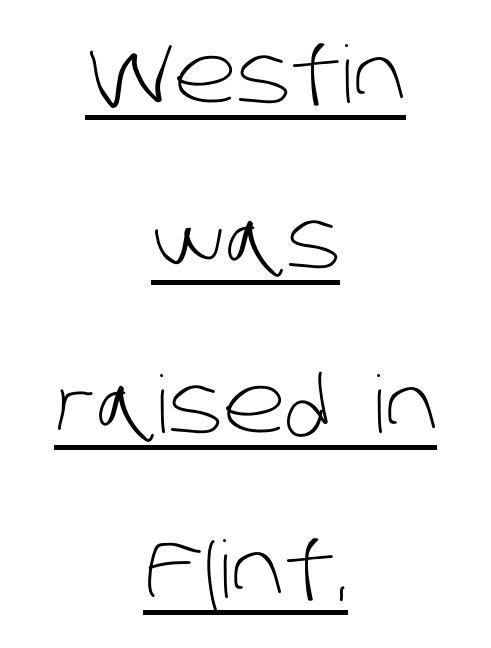
Examine the stroke ends and you'll find no serifs. Compared with a flush-left layout, this one balances lines on the center instead. Line spacing here is loose. The face used here is proportionally spaced, like ordinary book or web type. The rendering keeps characters at their native spacing.
